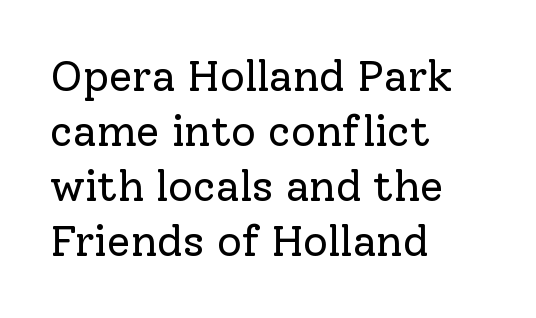
The image shows 43 px regular-weight serif type, upright; set left-aligned, normal line spacing (1.28x), normal letter spacing, not underlined; low stroke contrast and a medium x-height.
